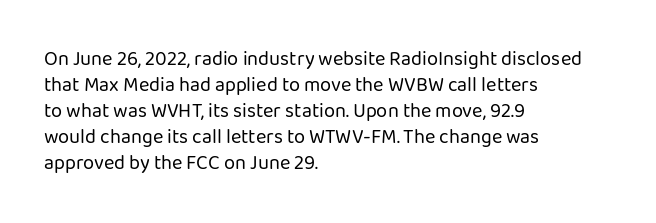
Q: Is the text bold? A: No.
Q: Is the text italic (slanted)? A: No, it is upright.
Q: Is the text underlined? A: No.
Q: How is the paragraph aligned? A: Left-aligned.
Q: Is the spacing between letters normal or unusually wide? A: Normal.
Q: Is the spacing between lines tight, normal or loose? A: Normal.
